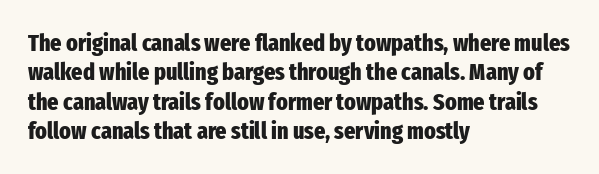
{"italic": "no", "bold": "yes", "underline": "no", "align": "left", "line_spacing_ratio": 1.22, "letter_spacing": "normal", "letter_spacing_em": 0.0, "glyph_px": 24}
